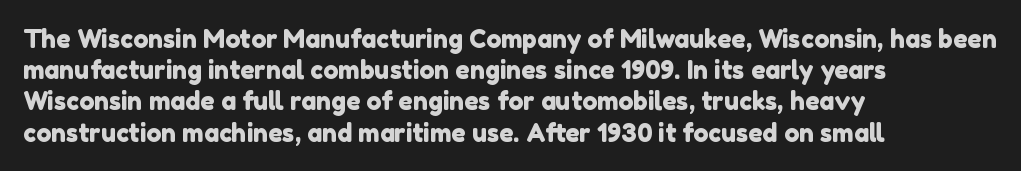
Successive baselines arrive at the customary interval. Honestly, there is no underline to notice here at all. Alignment: flush left. Letter spacing: default.
